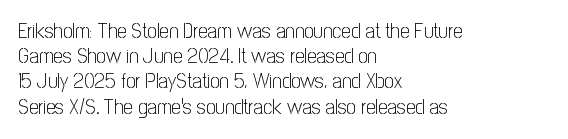
Q: Is the text bold? A: No.
Q: Is the text italic (slanted)? A: No, it is upright.
Q: Is the text underlined? A: No.
Q: How is the paragraph aligned? A: Left-aligned.
Q: Is the spacing between letters normal or unusually wide? A: Normal.
